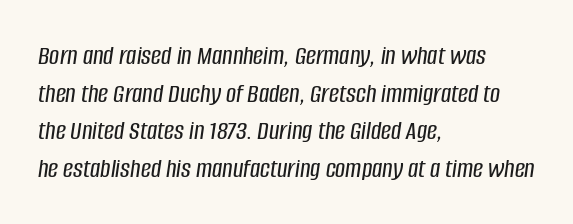
The image shows 28 px condensed type, italic (leaning right); set left-aligned, normal line spacing (1.34x), normal letter spacing, not underlined; low stroke contrast and a large x-height.
